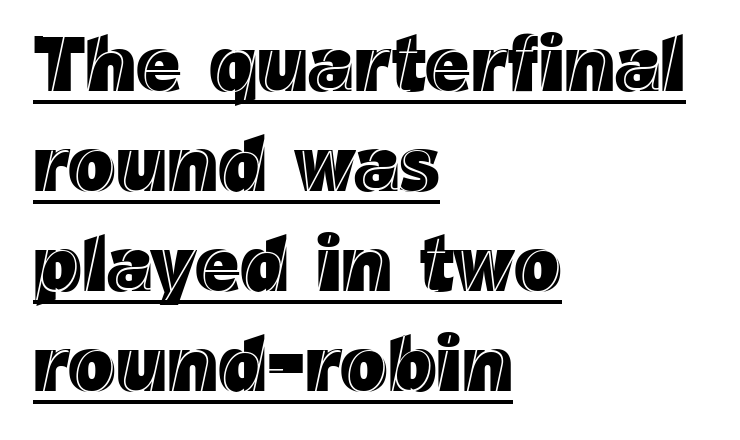
The glyphs are accompanied by a horizontal stroke just below them. The face used here is proportionally spaced, like ordinary book or web type. The setting favours the left margin, as ordinary paragraphs usually do. Is there much room between lines? A standard amount, neither cramped nor airy. The typography opts for an upright posture over an oblique one.
